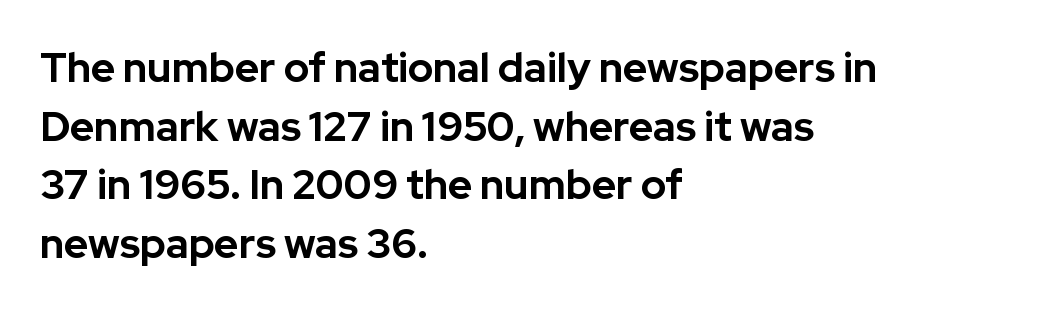
Q: Is the text bold? A: Yes.
Q: Is the text italic (slanted)? A: No, it is upright.
Q: Is the typeface a serif or a sans-serif typeface? A: Sans-serif.
Q: Is the text underlined? A: No.
Q: How is the paragraph aligned? A: Left-aligned.
Q: Is the spacing between letters normal or unusually wide? A: Normal.
Q: Is the spacing between lines tight, normal or loose? A: Normal.
Q: Width (condensed, normal, or wide)? A: Normal.
Q: Stroke contrast? A: Low.
Q: x-height? A: Medium.
Q: Monospaced? A: No.
